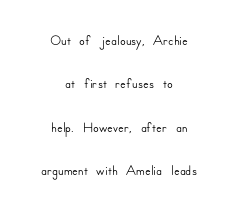
Q: Is the text italic (slanted)? A: No, it is upright.
Q: Is the text underlined? A: No.
Q: How is the paragraph aligned? A: Centered.
Q: Is the spacing between letters normal or unusually wide? A: Normal.
Q: Is the spacing between lines tight, normal or loose? A: Loose.
